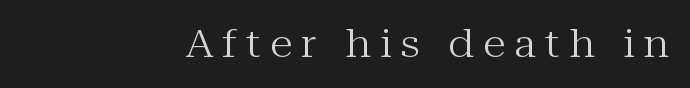
Q: Is the text bold? A: No.
Q: Is the text italic (slanted)? A: No, it is upright.
Q: Is the typeface a serif or a sans-serif typeface? A: Serif.
Q: Is the text underlined? A: No.
Q: How is the paragraph aligned? A: Right-aligned.
Q: Is the spacing between letters normal or unusually wide? A: Unusually wide.
Q: Width (condensed, normal, or wide)? A: Normal.
Q: Stroke contrast? A: Medium.
Q: x-height? A: Medium.
Q: Monospaced? A: No.
